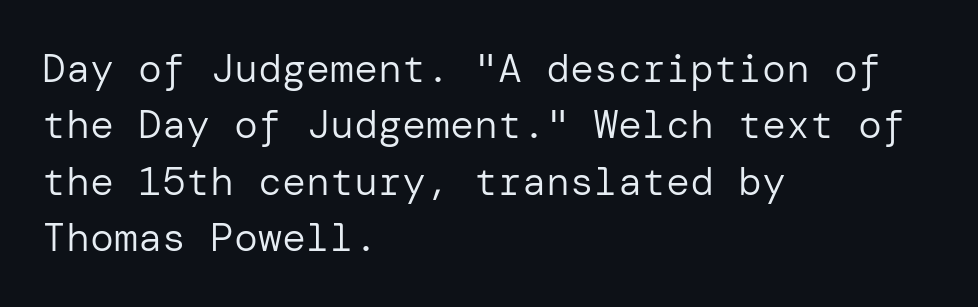
{"serif": "no", "italic": "no", "bold": "no", "weight": "regular", "width": "normal", "stroke_contrast": "low", "x_height": "medium", "underline": "no", "align": "left", "line_spacing": "normal", "line_spacing_ratio": 1.41, "letter_spacing": "normal", "letter_spacing_em": 0.0, "glyph_px": 40}
